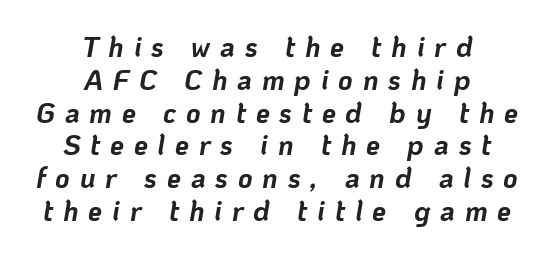
{"italic": "yes", "lean": "right", "slant_degrees": 10, "bold": "yes", "weight": "bold", "width": "normal", "stroke_contrast": "low", "x_height": "medium", "monospaced": "no", "underline": "no", "align": "center", "line_spacing_ratio": 1.17, "letter_spacing": "wide", "letter_spacing_em": 0.35, "glyph_px": 28}
